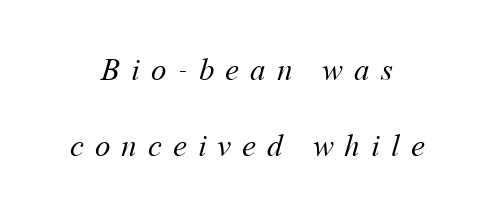
Q: Is the text bold? A: No.
Q: Is the text underlined? A: No.
Q: How is the paragraph aligned? A: Centered.
Q: Is the spacing between letters normal or unusually wide? A: Unusually wide.
Q: Is the spacing between lines tight, normal or loose? A: Loose.
Q: Width (condensed, normal, or wide)? A: Normal.
Q: Stroke contrast? A: Medium.
Q: x-height? A: Medium.
Q: Monospaced? A: No.
